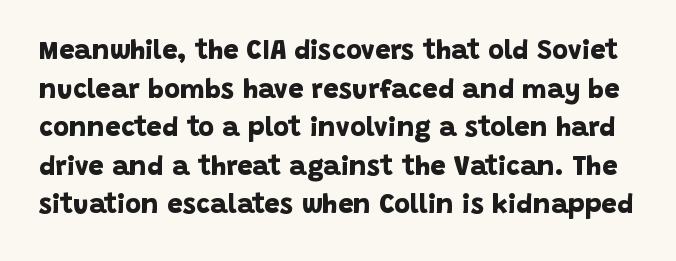
Emphasis by weight is at full strength: bold. These lines sit exactly where default settings would place them. You could call the tracking neutral — neither tight nor loose. Descender tails drop into unmarked territory.
